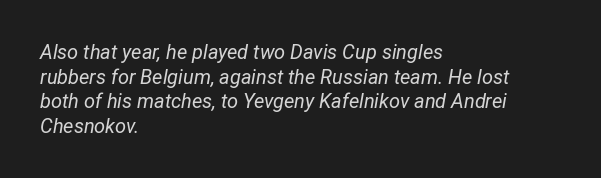
Q: Is the text bold? A: No.
Q: Is the text italic (slanted)? A: Yes, it leans right by about 12 degrees.
Q: Is the text underlined? A: No.
Q: How is the paragraph aligned? A: Left-aligned.
Q: Is the spacing between letters normal or unusually wide? A: Normal.
